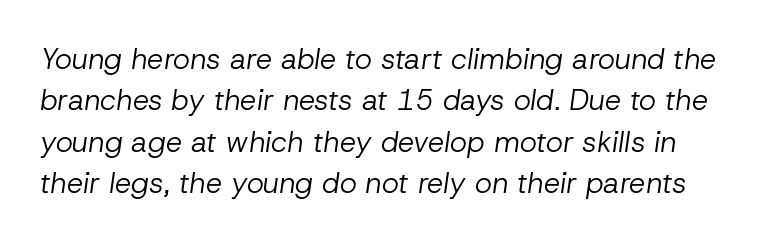
Q: Is the text bold? A: No.
Q: Is the text italic (slanted)? A: Yes, it leans right by about 8 degrees.
Q: Is the text underlined? A: No.
Q: Is the spacing between letters normal or unusually wide? A: Normal.
Q: Is the spacing between lines tight, normal or loose? A: Normal.
Q: Width (condensed, normal, or wide)? A: Normal.
Q: Stroke contrast? A: Low.
Q: x-height? A: Medium.
Q: Monospaced? A: No.
